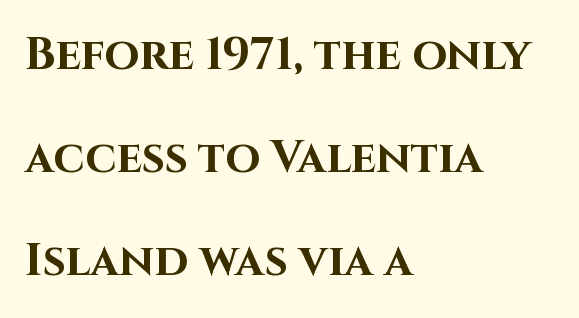
The image shows 45 px bold sans-serif type, upright; set left-aligned, loose line spacing (2.29x), normal letter spacing, not underlined; high stroke contrast and a large x-height.
